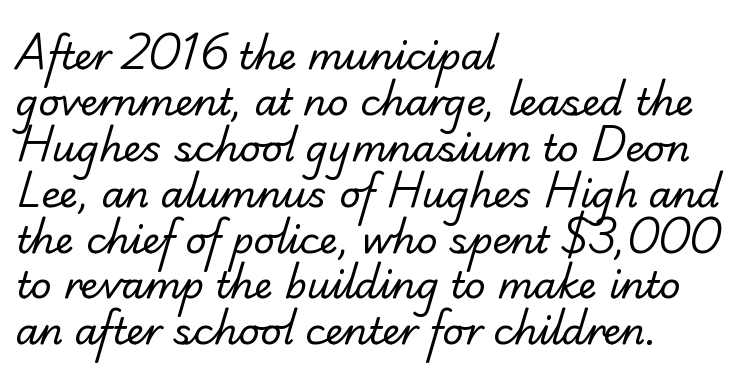
Q: Is the text bold? A: No.
Q: Is the typeface a serif or a sans-serif typeface? A: Serif.
Q: Is the text underlined? A: No.
Q: How is the paragraph aligned? A: Left-aligned.
Q: Is the spacing between letters normal or unusually wide? A: Normal.
Q: Width (condensed, normal, or wide)? A: Normal.
Q: Stroke contrast? A: Low.
Q: x-height? A: Small.
Q: Monospaced? A: No.
